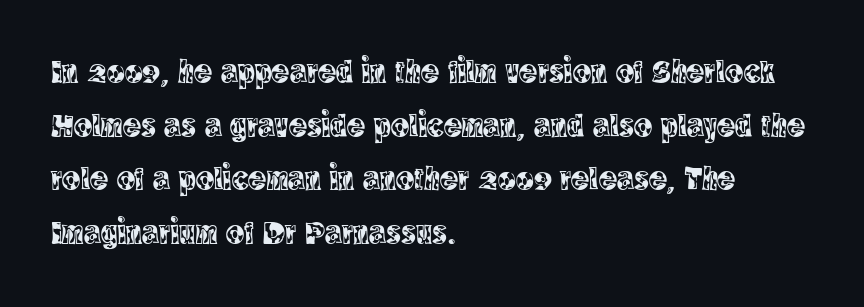
The image shows 34 px condensed serif type, upright; set left-aligned, normal line spacing (1.58x), normal letter spacing, not underlined; a large x-height.
